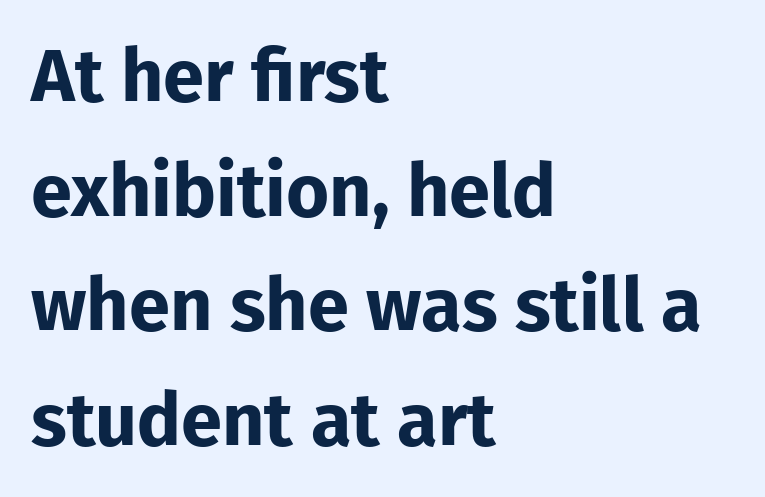
{"serif": "no", "italic": "no", "bold": "yes", "weight": "bold", "width": "normal", "stroke_contrast": "low", "x_height": "medium", "monospaced": "no", "underline": "no", "align": "left", "line_spacing": "normal", "line_spacing_ratio": 1.55, "letter_spacing": "normal", "letter_spacing_em": 0.0, "glyph_px": 74}
